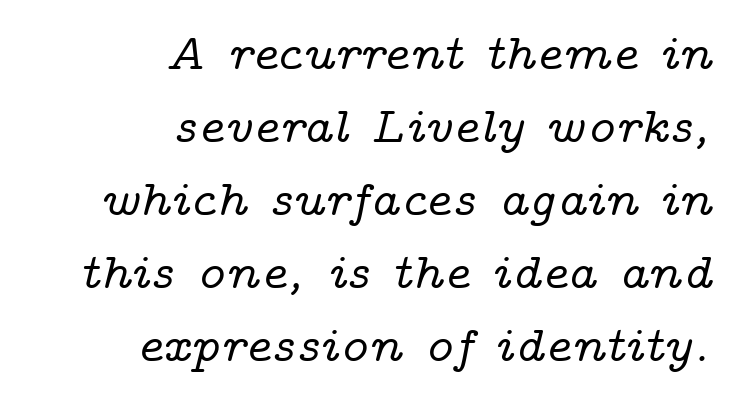
Q: Is the text italic (slanted)? A: Yes, it leans right by about 14 degrees.
Q: Is the typeface a serif or a sans-serif typeface? A: Serif.
Q: Is the text underlined? A: No.
Q: How is the paragraph aligned? A: Right-aligned.
Q: Is the spacing between letters normal or unusually wide? A: Normal.
Q: Is the spacing between lines tight, normal or loose? A: Normal.
Q: Width (condensed, normal, or wide)? A: Wide.
Q: Stroke contrast? A: Low.
Q: x-height? A: Medium.
Q: Monospaced? A: No.
